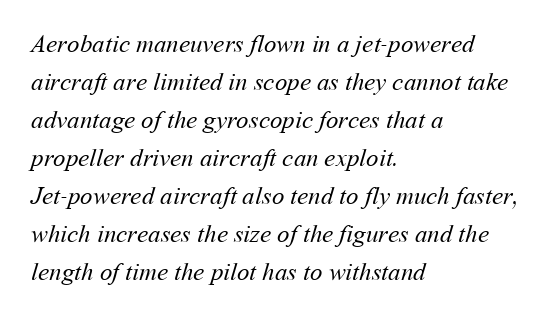
Q: Is the text bold? A: No.
Q: Is the text underlined? A: No.
Q: How is the paragraph aligned? A: Left-aligned.
Q: Is the spacing between letters normal or unusually wide? A: Normal.
Q: Is the spacing between lines tight, normal or loose? A: Normal.
